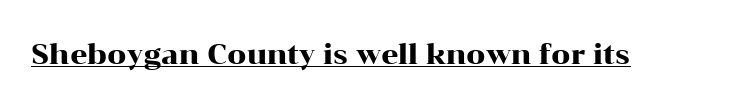
Q: Is the text italic (slanted)? A: No, it is upright.
Q: Is the text underlined? A: Yes.
Q: Is the spacing between letters normal or unusually wide? A: Normal.
